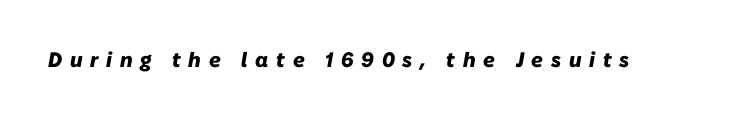
The image shows 21 px bold type, italic (leaning right); set unusually wide letter spacing (+0.37 em), not underlined.
